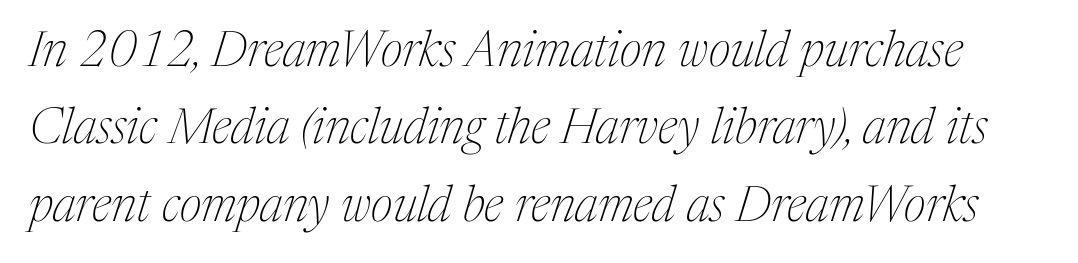
{"serif": "yes", "italic": "yes", "lean": "right", "slant_degrees": 17, "bold": "no", "weight": "thin", "width": "normal", "stroke_contrast": "medium", "x_height": "medium", "monospaced": "no", "underline": "no", "line_spacing": "normal", "line_spacing_ratio": 1.58, "letter_spacing": "normal", "letter_spacing_em": 0.0, "glyph_px": 49}
